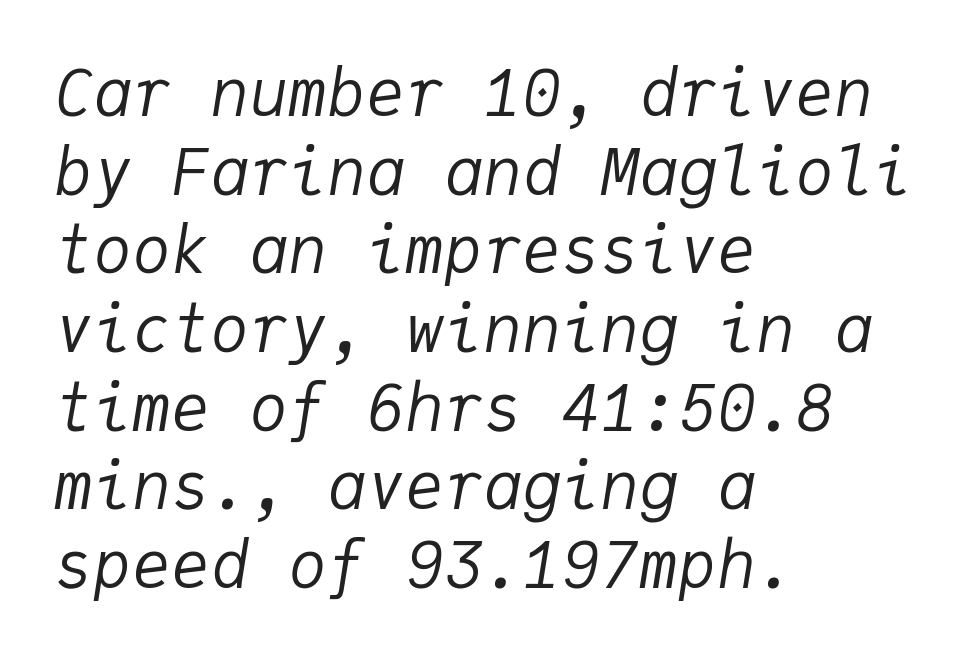
The image shows 65 px regular-weight type, italic (leaning right), monospaced; set left-aligned, line spacing 1.21x, normal letter spacing, not underlined; low stroke contrast and a medium x-height.
